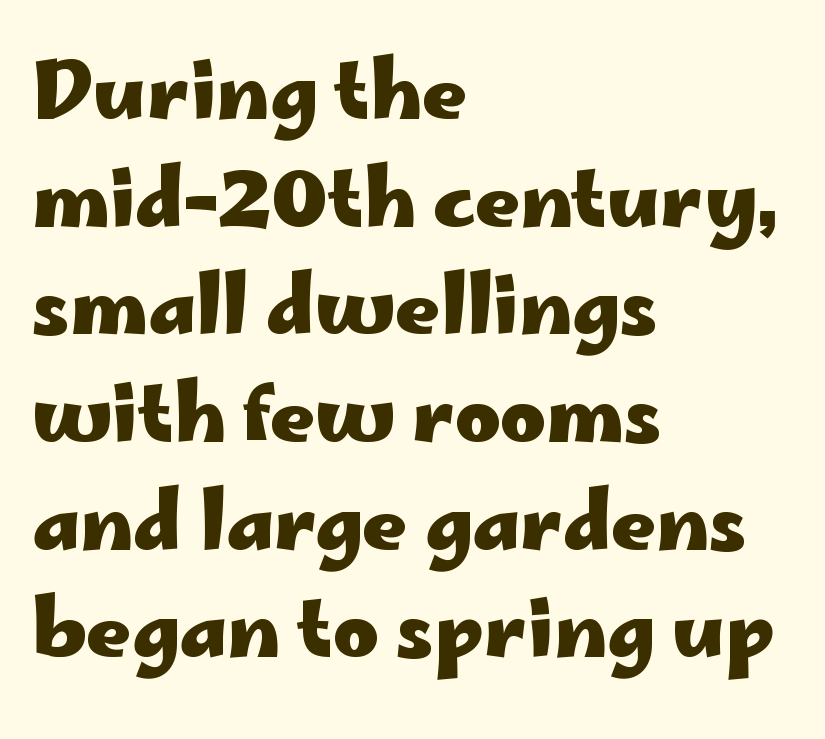
The image shows 78 px heavy, wide sans-serif type, upright; set left-aligned, normal line spacing (1.38x), normal letter spacing, not underlined; low stroke contrast and a small x-height.
